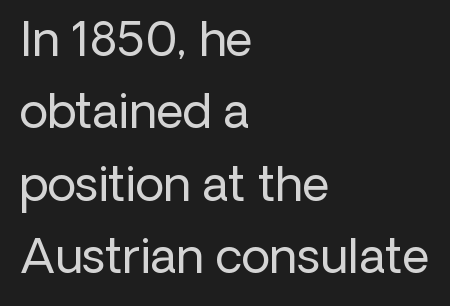
Q: Is the text bold? A: No.
Q: Is the text italic (slanted)? A: No, it is upright.
Q: Is the typeface a serif or a sans-serif typeface? A: Sans-serif.
Q: Is the text underlined? A: No.
Q: How is the paragraph aligned? A: Left-aligned.
Q: Is the spacing between letters normal or unusually wide? A: Normal.
Q: Is the spacing between lines tight, normal or loose? A: Normal.
Q: Width (condensed, normal, or wide)? A: Normal.
Q: Stroke contrast? A: Low.
Q: x-height? A: Medium.
Q: Monospaced? A: No.
